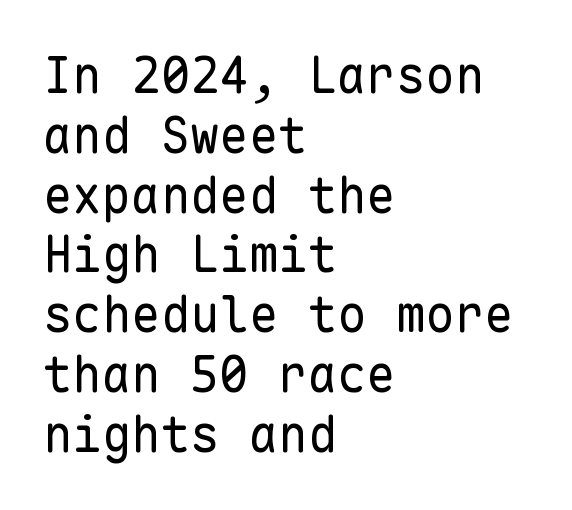
{"serif": "no", "italic": "no", "bold": "no", "weight": "regular", "width": "normal", "stroke_contrast": "low", "x_height": "medium", "monospaced": "yes", "underline": "no", "align": "left", "line_spacing_ratio": 1.22, "letter_spacing": "normal", "letter_spacing_em": 0.0, "glyph_px": 49}
